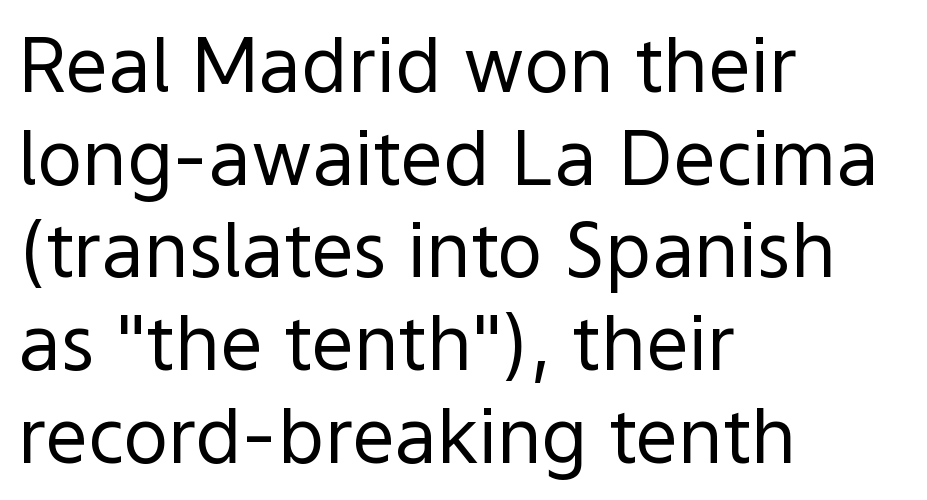
{"serif": "no", "italic": "no", "bold": "no", "weight": "regular", "width": "normal", "x_height": "medium", "monospaced": "no", "underline": "no", "align": "left", "line_spacing_ratio": 1.22, "letter_spacing": "normal", "letter_spacing_em": 0.0, "glyph_px": 76}
